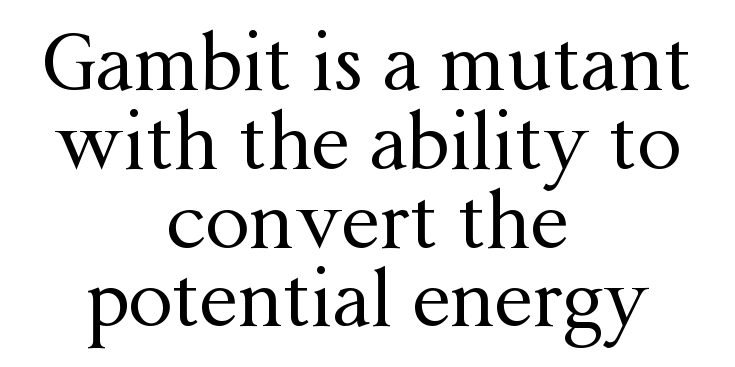
{"serif": "yes", "italic": "no", "bold": "no", "weight": "regular", "width": "normal", "stroke_contrast": "medium", "x_height": "medium", "monospaced": "no", "underline": "no", "align": "center", "line_spacing": "tight", "line_spacing_ratio": 1.01, "letter_spacing": "normal", "letter_spacing_em": 0.0, "glyph_px": 78}
